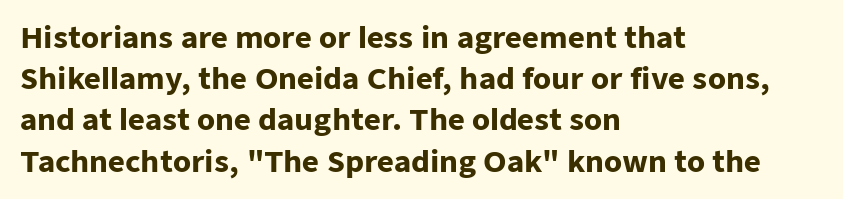
{"serif": "no", "italic": "no", "bold": "yes", "weight": "heavy", "width": "normal", "stroke_contrast": "low", "x_height": "medium", "monospaced": "no", "underline": "no", "align": "left", "line_spacing": "normal", "line_spacing_ratio": 1.42, "letter_spacing": "normal", "letter_spacing_em": 0.0, "glyph_px": 29}
